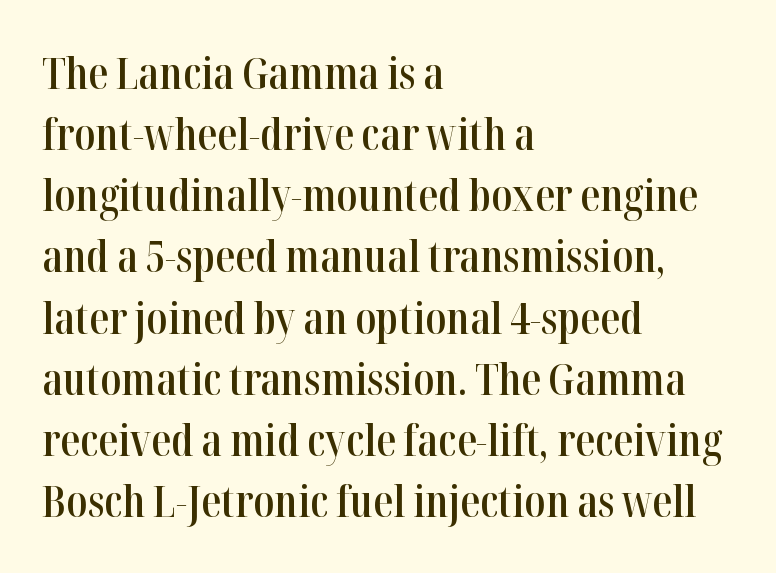
The image shows 44 px semibold, condensed serif type, upright; set left-aligned, normal line spacing (1.39x), normal letter spacing, not underlined; high stroke contrast and a medium x-height.
